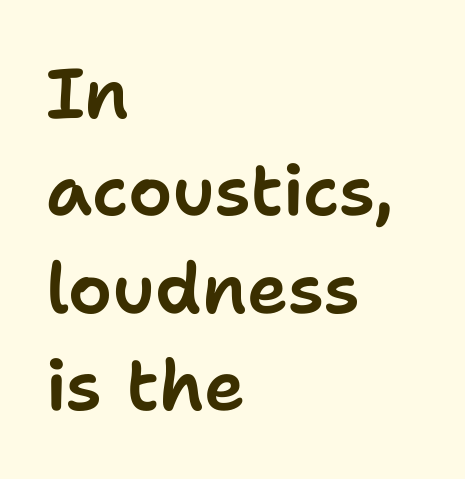
Beneath every word, the page is bare. Each letter keeps its own natural width here, so spacing adapts to shape. This is sans-serif lettering, the kind often seen on screens and signage. Quick note: interline space is typical.
